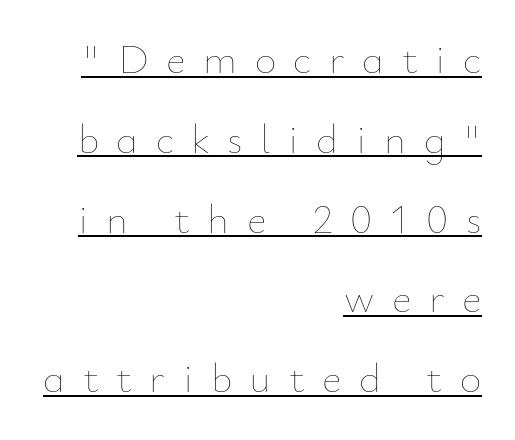
{"italic": "no", "bold": "no", "weight": "thin", "width": "normal", "stroke_contrast": "low", "x_height": "small", "monospaced": "no", "underline": "yes", "align": "right", "line_spacing": "loose", "line_spacing_ratio": 1.9, "letter_spacing": "wide", "letter_spacing_em": 0.42, "glyph_px": 42}
